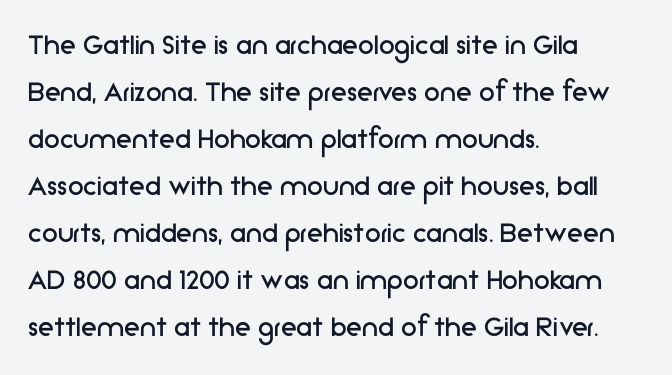
The image shows 32 px regular-weight sans-serif type, upright; set left-aligned, normal line spacing (1.47x), normal letter spacing, not underlined; low stroke contrast and a medium x-height.
